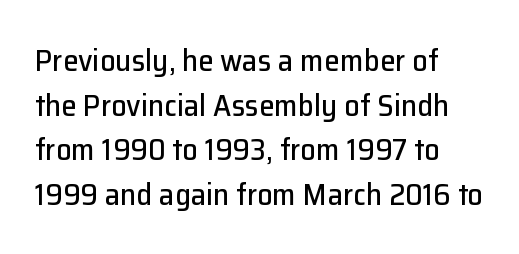
Q: Is the text italic (slanted)? A: No, it is upright.
Q: Is the typeface a serif or a sans-serif typeface? A: Sans-serif.
Q: Is the text underlined? A: No.
Q: How is the paragraph aligned? A: Left-aligned.
Q: Is the spacing between letters normal or unusually wide? A: Normal.
Q: Is the spacing between lines tight, normal or loose? A: Normal.
Q: Width (condensed, normal, or wide)? A: Normal.
Q: Stroke contrast? A: Low.
Q: x-height? A: Medium.
Q: Monospaced? A: No.
